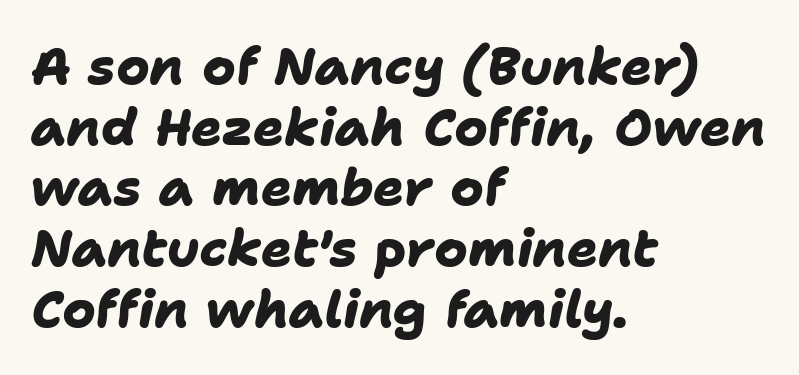
The image shows 51 px heavy sans-serif type; set left-aligned, line spacing 1.19x, normal letter spacing, not underlined; low stroke contrast and a medium x-height.
